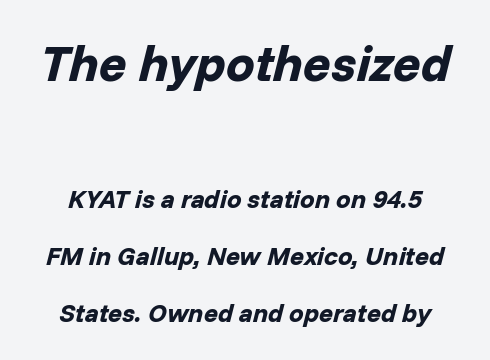
{"italic": "yes", "lean": "right", "slant_degrees": 14, "bold": "yes", "weight": "bold", "width": "normal", "stroke_contrast": "low", "x_height": "medium", "monospaced": "no", "underline": "no", "line_spacing": "loose", "line_spacing_ratio": 2.19, "letter_spacing": "normal", "letter_spacing_em": 0.0, "larger_block": "first", "size_ratio": 1.96, "glyph_px": 51}
